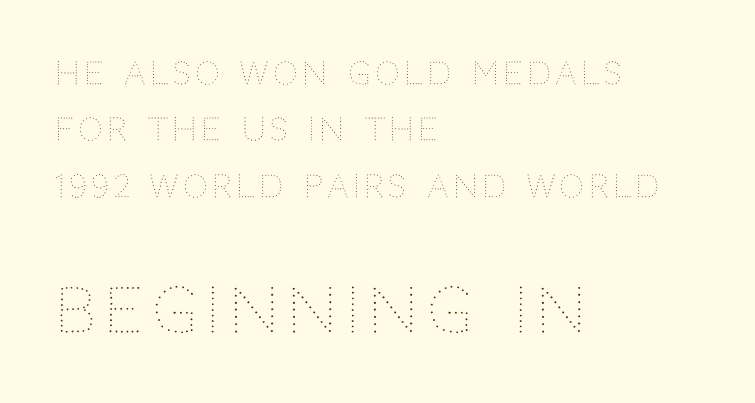
Q: Is the text bold? A: No.
Q: Is the text italic (slanted)? A: No, it is upright.
Q: Is the text underlined? A: No.
Q: How is the paragraph aligned? A: Left-aligned.
Q: Which block of text is set in a larger size, the first (top) or the second (bottom)? A: The second (bottom) one.
Q: Width (condensed, normal, or wide)? A: Normal.
Q: Stroke contrast? A: Medium.
Q: x-height? A: Large.
Q: Monospaced? A: No.
